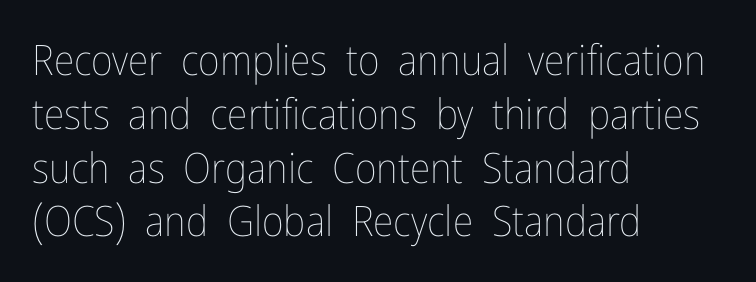
The image shows 42 px thin, condensed type, upright; set left-aligned, normal line spacing (1.28x), normal letter spacing, not underlined; low stroke contrast and a medium x-height.
